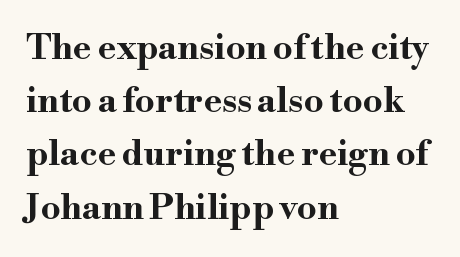
Q: Is the text bold? A: Yes.
Q: Is the text italic (slanted)? A: No, it is upright.
Q: Is the typeface a serif or a sans-serif typeface? A: Serif.
Q: Is the text underlined? A: No.
Q: How is the paragraph aligned? A: Left-aligned.
Q: Is the spacing between letters normal or unusually wide? A: Normal.
Q: Is the spacing between lines tight, normal or loose? A: Normal.
Q: Width (condensed, normal, or wide)? A: Wide.
Q: Stroke contrast? A: High.
Q: x-height? A: Small.
Q: Monospaced? A: No.
